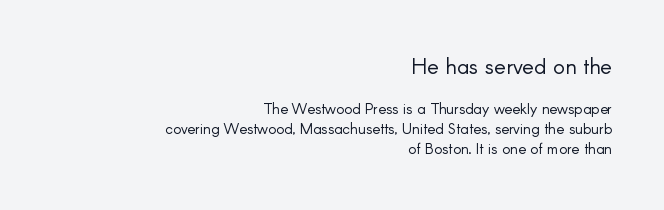
Summary of vertical rhythm: regular, with standard interline spacing. You get the large type first, then a drop to smaller type. The font is comparable to plain body text, perhaps lighter. Check under the words: just untouched page. In terms of letterspacing, this is plain default setting. Line endings align vertically; line beginnings do not.
